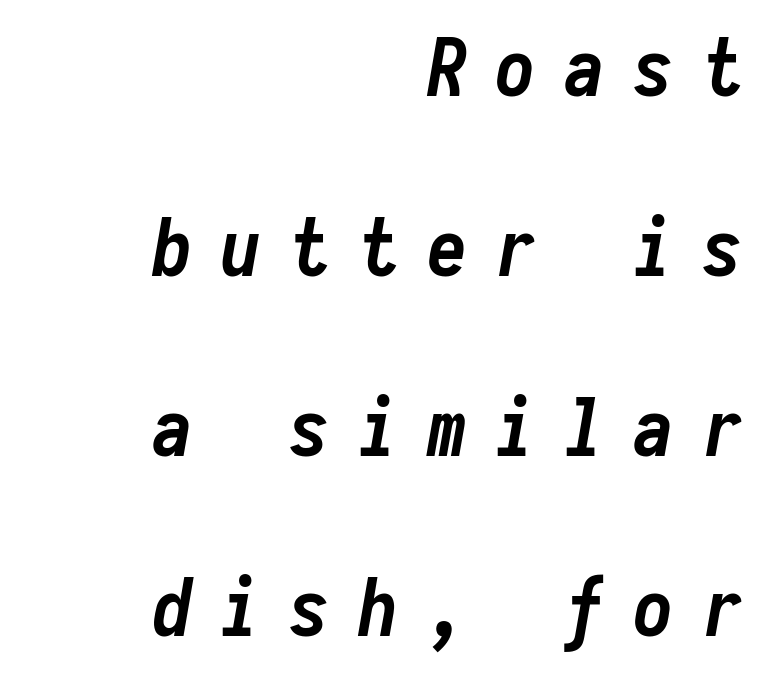
How are the letters spaced? Widely, with obvious added tracking. The whole block is typeset with a tilt. A typesetter would call this monospace, since all characters share one set width. The gap between lines stays unmarked. These lines stack with their right ends in a neat column.
